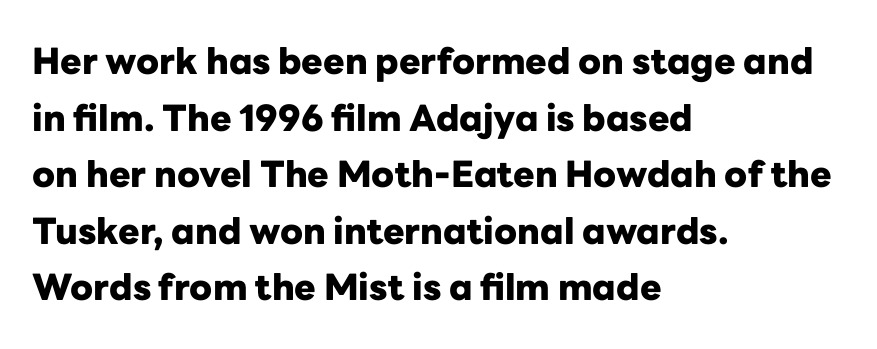
Q: Is the text bold? A: Yes.
Q: Is the text italic (slanted)? A: No, it is upright.
Q: Is the typeface a serif or a sans-serif typeface? A: Sans-serif.
Q: Is the text underlined? A: No.
Q: How is the paragraph aligned? A: Left-aligned.
Q: Is the spacing between letters normal or unusually wide? A: Normal.
Q: Is the spacing between lines tight, normal or loose? A: Normal.
Q: Width (condensed, normal, or wide)? A: Normal.
Q: Stroke contrast? A: Low.
Q: x-height? A: Medium.
Q: Monospaced? A: No.
